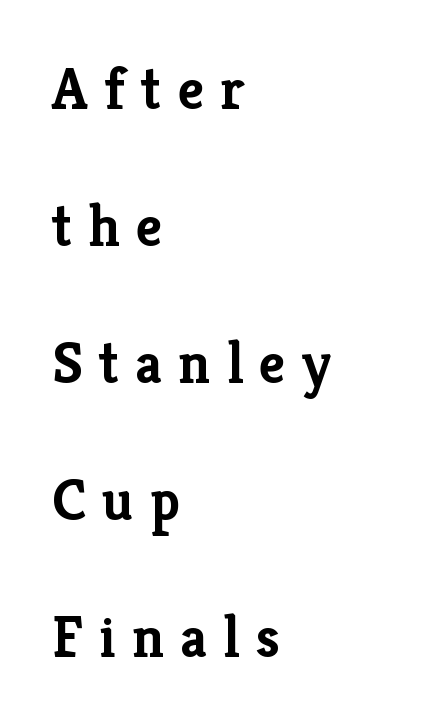
{"serif": "yes", "italic": "no", "bold": "yes", "weight": "semibold", "width": "normal", "stroke_contrast": "low", "x_height": "medium", "monospaced": "no", "underline": "no", "align": "left", "line_spacing": "loose", "line_spacing_ratio": 2.36, "letter_spacing": "wide", "letter_spacing_em": 0.28, "glyph_px": 58}
